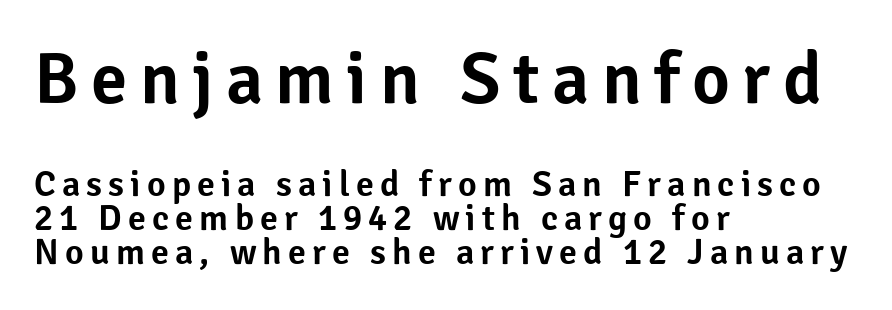
Q: Is the text italic (slanted)? A: No, it is upright.
Q: Is the typeface a serif or a sans-serif typeface? A: Sans-serif.
Q: Is the text underlined? A: No.
Q: How is the paragraph aligned? A: Left-aligned.
Q: Is the spacing between lines tight, normal or loose? A: Tight.
Q: Which block of text is set in a larger size, the first (top) or the second (bottom)? A: The first (top) one.
Q: Width (condensed, normal, or wide)? A: Normal.
Q: Stroke contrast? A: Low.
Q: x-height? A: Medium.
Q: Monospaced? A: No.
